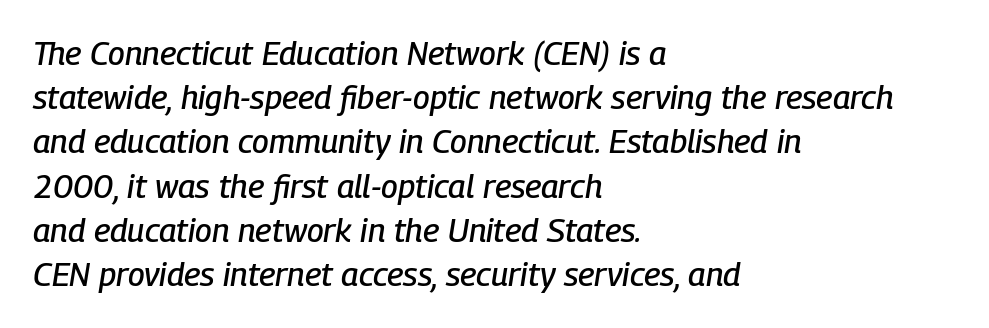
Between one letter and the next there's only the usual sliver of space. Notice how the stems are inclined rather than vertical — that's the hallmark of italics. The rag falls on the right side of this text block. Any mark beneath the type? The region is blank.
